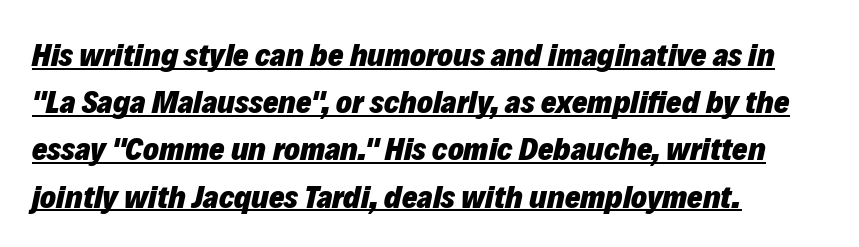
Compared with an ordinary text face, these strokes are far heavier — a full bold. This sample has the flowing, uneven cadence of proportional lettering. The setting favours the left margin, as ordinary paragraphs usually do. The typesetter has applied underlining to the passage shown.
